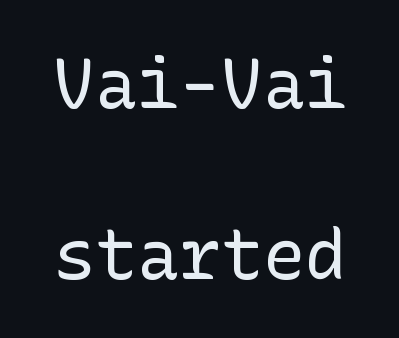
Q: Is the text bold? A: No.
Q: Is the text italic (slanted)? A: No, it is upright.
Q: Is the typeface a serif or a sans-serif typeface? A: Sans-serif.
Q: Is the text underlined? A: No.
Q: Is the spacing between letters normal or unusually wide? A: Normal.
Q: Is the spacing between lines tight, normal or loose? A: Loose.
Q: Width (condensed, normal, or wide)? A: Normal.
Q: Stroke contrast? A: Low.
Q: x-height? A: Medium.
